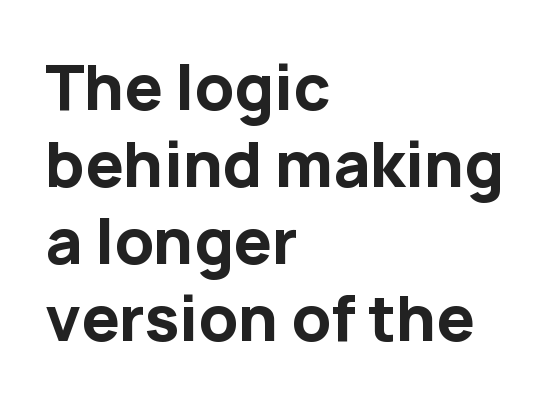
Q: Is the text bold? A: Yes.
Q: Is the text italic (slanted)? A: No, it is upright.
Q: Is the typeface a serif or a sans-serif typeface? A: Sans-serif.
Q: Is the text underlined? A: No.
Q: How is the paragraph aligned? A: Left-aligned.
Q: Is the spacing between letters normal or unusually wide? A: Normal.
Q: Is the spacing between lines tight, normal or loose? A: Normal.
Q: Width (condensed, normal, or wide)? A: Normal.
Q: Stroke contrast? A: Low.
Q: x-height? A: Medium.
Q: Monospaced? A: No.
